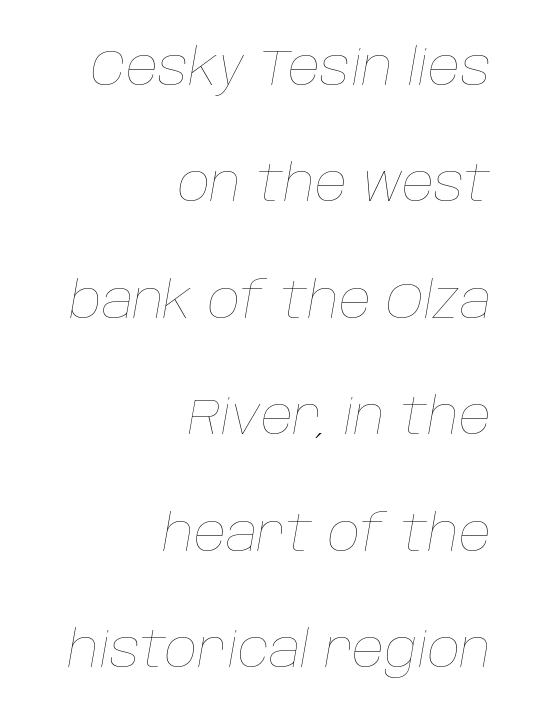
{"italic": "yes", "lean": "right", "slant_degrees": 10, "bold": "no", "weight": "thin", "width": "normal", "stroke_contrast": "low", "x_height": "large", "monospaced": "no", "underline": "no", "align": "right", "line_spacing": "loose", "line_spacing_ratio": 2.33, "letter_spacing": "normal", "letter_spacing_em": 0.0, "glyph_px": 50}
